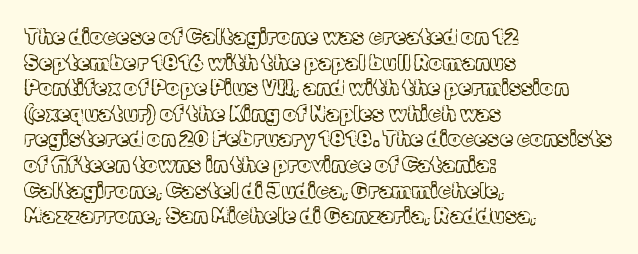
Does extra space separate the letters? No, they use regular spacing. The passage is arranged the way most books set body copy — flush left. The area under the type is left untouched. The face looks like a standard text weight, possibly lighter. Notice how the stems are strictly vertical — no italics here.
